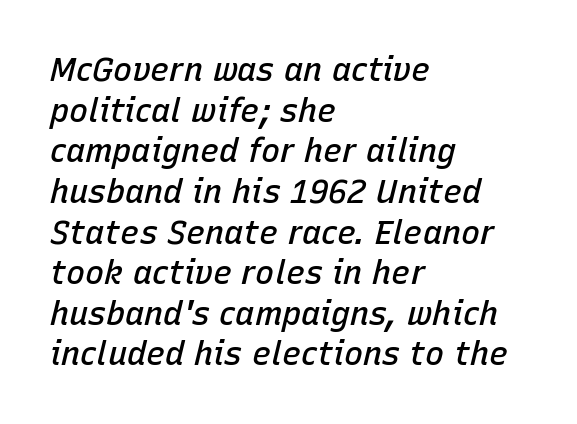
The image shows 32 px semibold type, italic (leaning right); set left-aligned, normal line spacing (1.27x), normal letter spacing, not underlined; low stroke contrast and a medium x-height.
